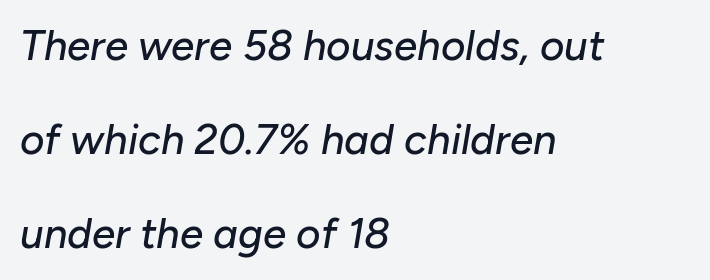
Bare-footed words on every line. The letters sit at their default tracking, neither squeezed nor spread. Do the characters align in a grid? No, the font is proportional. There's an unmistakable incline to the writing here. Honestly, the rows look like they've been pulled way apart.
